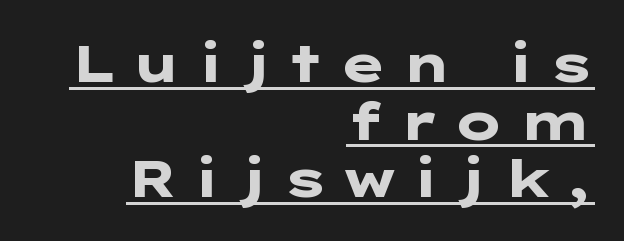
{"serif": "no", "italic": "no", "bold": "yes", "weight": "heavy", "width": "wide", "stroke_contrast": "low", "x_height": "medium", "underline": "yes", "align": "right", "line_spacing": "tight", "line_spacing_ratio": 1.11, "letter_spacing": "wide", "letter_spacing_em": 0.23, "glyph_px": 52}
